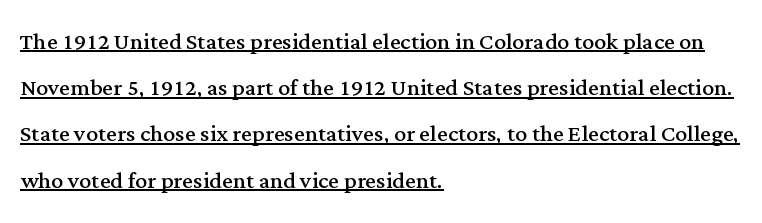
The typeface chosen for these lines features serifs. No extra tracking has been applied to these lines. In CSS terms this would be text-align: left. Posture: straight, roman, zero tilt. Students, observe the line beneath the letters — that is underlining. Each stroke keeps to a modest, everyday thickness or less.
